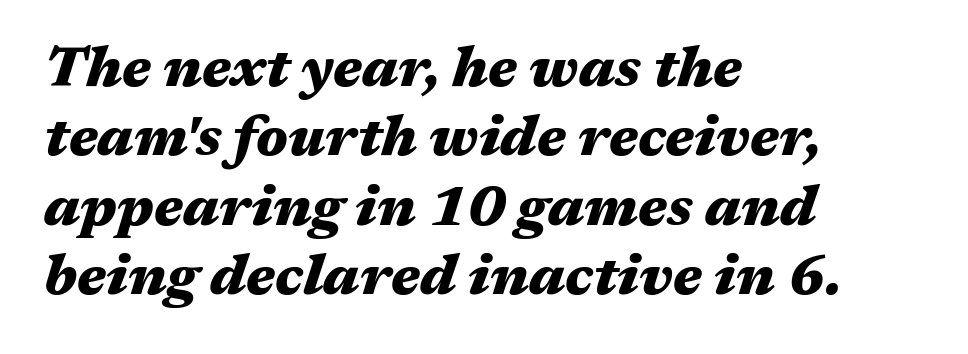
Q: Is the text bold? A: Yes.
Q: Is the text italic (slanted)? A: Yes, it leans right by about 17 degrees.
Q: Is the text underlined? A: No.
Q: How is the paragraph aligned? A: Left-aligned.
Q: Is the spacing between letters normal or unusually wide? A: Normal.
Q: Width (condensed, normal, or wide)? A: Wide.
Q: Stroke contrast? A: Medium.
Q: x-height? A: Medium.
Q: Monospaced? A: No.
